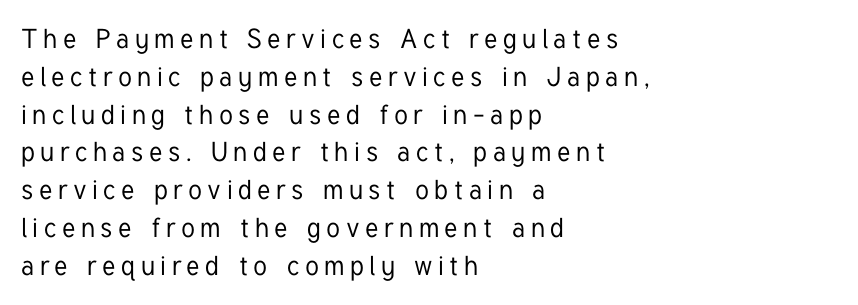
{"italic": "no", "underline": "no", "align": "left", "line_spacing": "normal", "line_spacing_ratio": 1.4, "letter_spacing": "wide", "letter_spacing_em": 0.21, "glyph_px": 27}
